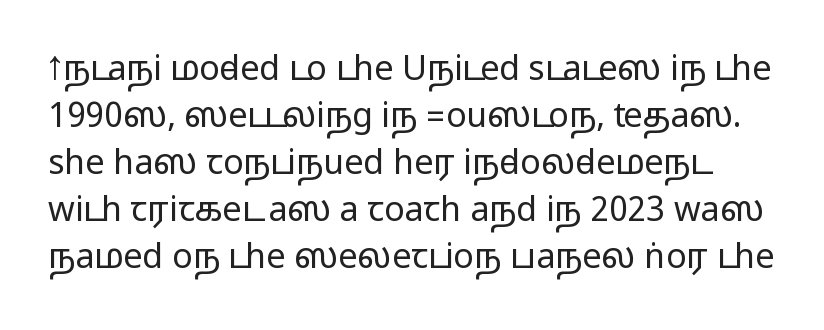
{"serif": "no", "italic": "no", "width": "wide", "stroke_contrast": "medium", "monospaced": "no", "underline": "no", "line_spacing": "normal", "line_spacing_ratio": 1.38, "letter_spacing": "normal", "letter_spacing_em": 0.0, "glyph_px": 34}
